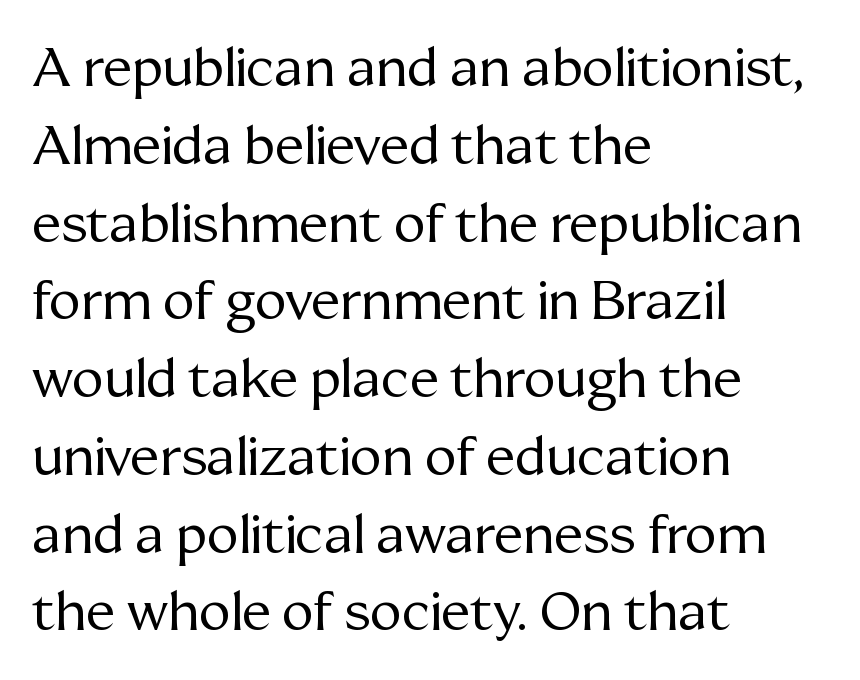
The image shows 54 px regular-weight serif type, upright; set left-aligned, normal line spacing (1.44x), normal letter spacing, not underlined; medium stroke contrast and a medium x-height.
